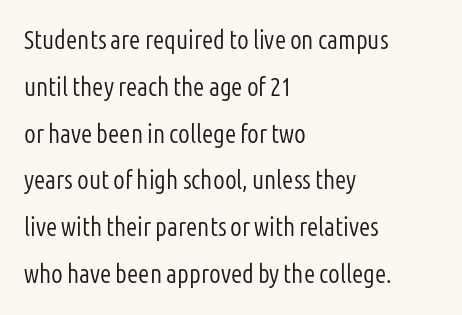
{"italic": "no", "bold": "no", "underline": "no", "align": "left", "line_spacing_ratio": 1.8, "letter_spacing": "normal", "letter_spacing_em": 0.0, "glyph_px": 26}
